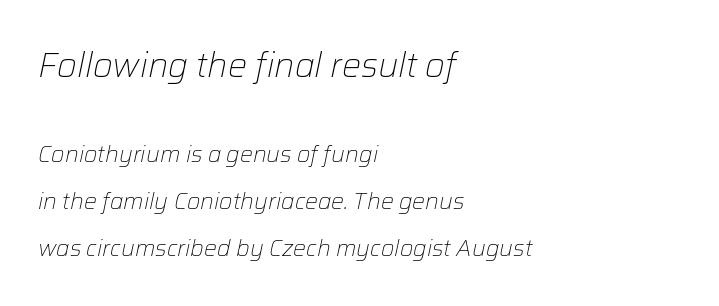
Q: Is the text bold? A: No.
Q: Is the text italic (slanted)? A: Yes, it leans right by about 12 degrees.
Q: Is the text underlined? A: No.
Q: How is the paragraph aligned? A: Left-aligned.
Q: Is the spacing between letters normal or unusually wide? A: Normal.
Q: Is the spacing between lines tight, normal or loose? A: Loose.
Q: Which block of text is set in a larger size, the first (top) or the second (bottom)? A: The first (top) one.
Q: Width (condensed, normal, or wide)? A: Normal.
Q: Stroke contrast? A: Low.
Q: x-height? A: Medium.
Q: Monospaced? A: No.
